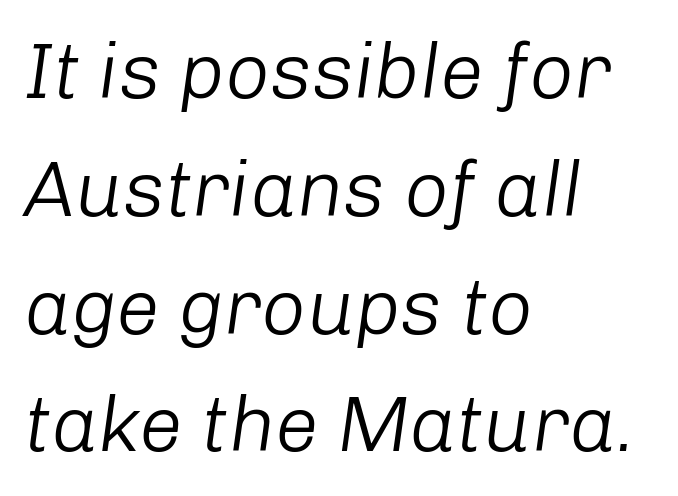
The image shows 78 px light type, italic (leaning right); set left-aligned, normal line spacing (1.51x), normal letter spacing, not underlined; low stroke contrast and a medium x-height.
